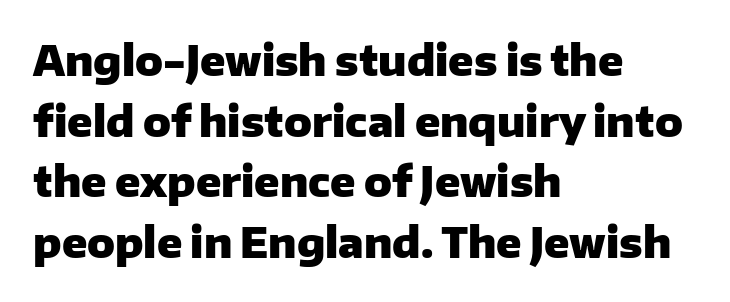
The rendering uses a bold face; every stroke is thick and dark. Proportional: the letters do not fall into vertical columns. The tracking reads as untouched default to a designer's eye. Compared with a centered layout, this one pins lines to the left instead. Serifs: no, the terminals of the letterforms are clean.
